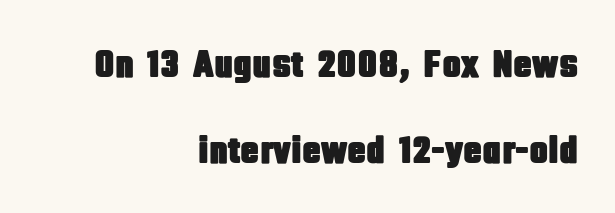
Q: Is the text italic (slanted)? A: No, it is upright.
Q: Is the typeface a serif or a sans-serif typeface? A: Sans-serif.
Q: Is the text underlined? A: No.
Q: How is the paragraph aligned? A: Right-aligned.
Q: Is the spacing between letters normal or unusually wide? A: Normal.
Q: Is the spacing between lines tight, normal or loose? A: Loose.
Q: Width (condensed, normal, or wide)? A: Condensed.
Q: Stroke contrast? A: Low.
Q: x-height? A: Large.
Q: Monospaced? A: No.
